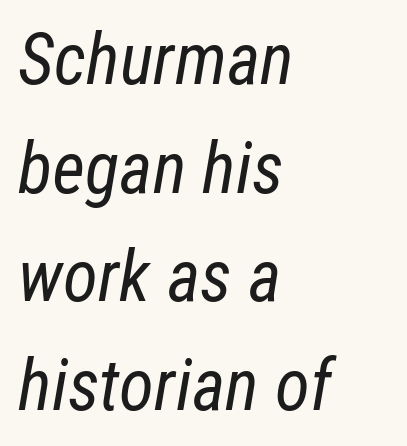
Each line starts at the same left margin while the right side varies. You can tell it's italic because the verticals aren't actually vertical. A quiet, ordinary-to-light weight characterises the typeface. Character widths vary here, with narrow letters taking less room than wide ones. The letters sit at their default tracking, neither squeezed nor spread.
